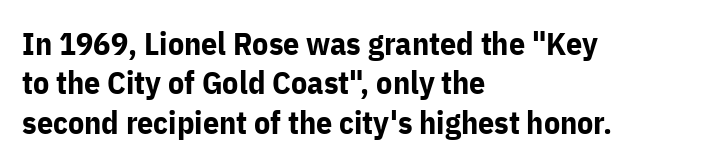
{"serif": "no", "italic": "no", "bold": "yes", "weight": "bold", "width": "normal", "stroke_contrast": "low", "x_height": "medium", "monospaced": "no", "underline": "no", "align": "left", "line_spacing_ratio": 1.23, "letter_spacing": "normal", "letter_spacing_em": 0.0, "glyph_px": 32}
